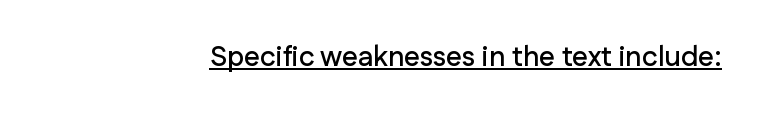
The image shows 28 px sans-serif type, upright; set right-aligned, normal letter spacing, underlined; low stroke contrast and a medium x-height.
